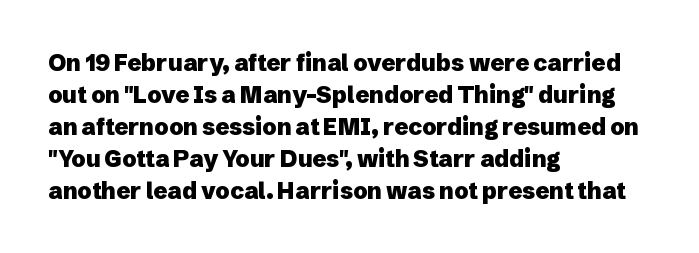
The image shows 23 px bold type, upright; set left-aligned, normal line spacing (1.39x), normal letter spacing, not underlined.
